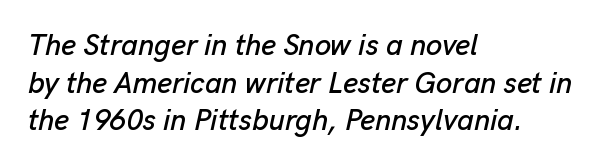
The image shows 29 px text type, italic (leaning right); set left-aligned, normal line spacing (1.3x), normal letter spacing, not underlined; low stroke contrast and a medium x-height.
